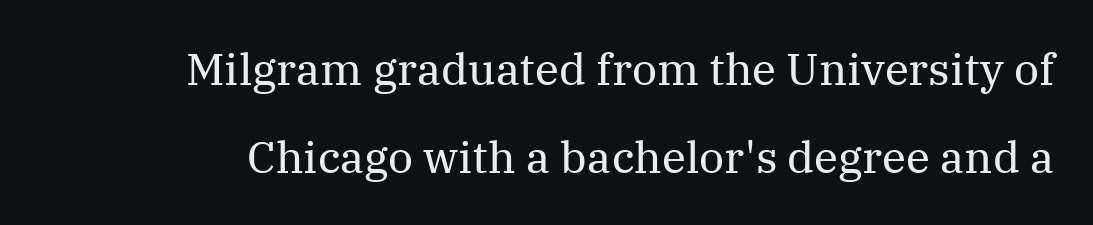
The image shows 44 px regular-weight serif type, upright; set loose line spacing (1.99x), normal letter spacing, not underlined; medium stroke contrast and a medium x-height.
